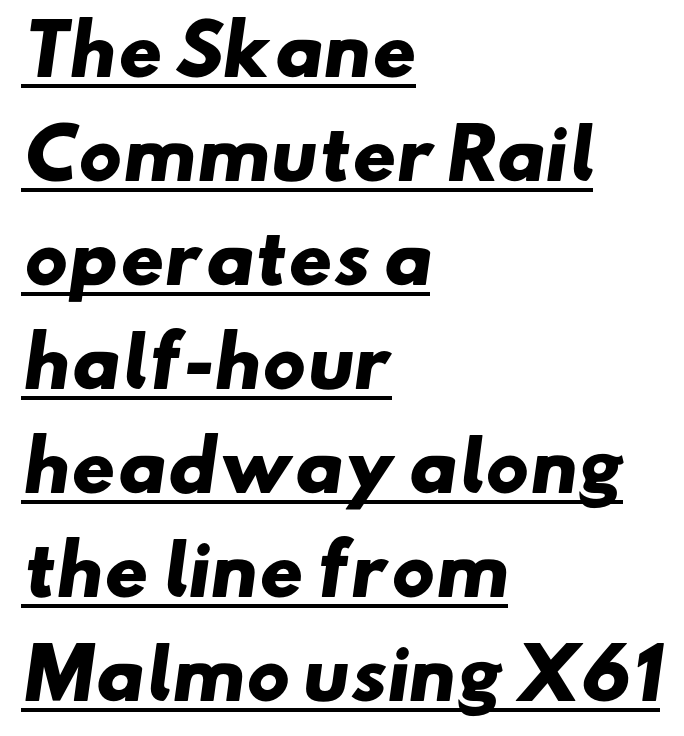
{"serif": "no", "bold": "yes", "weight": "heavy", "width": "wide", "stroke_contrast": "low", "x_height": "small", "monospaced": "no", "underline": "yes", "align": "left", "line_spacing": "normal", "line_spacing_ratio": 1.53, "letter_spacing": "normal", "letter_spacing_em": 0.0, "glyph_px": 68}
